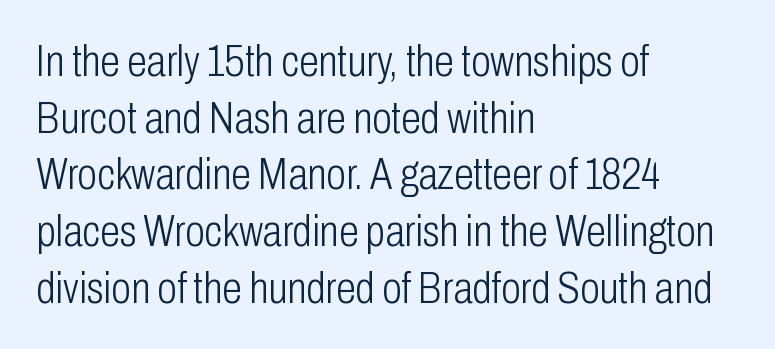
The image shows 45 px light, condensed sans-serif type, upright; set left-aligned, normal line spacing (1.26x), normal letter spacing, not underlined; low stroke contrast and a medium x-height.
